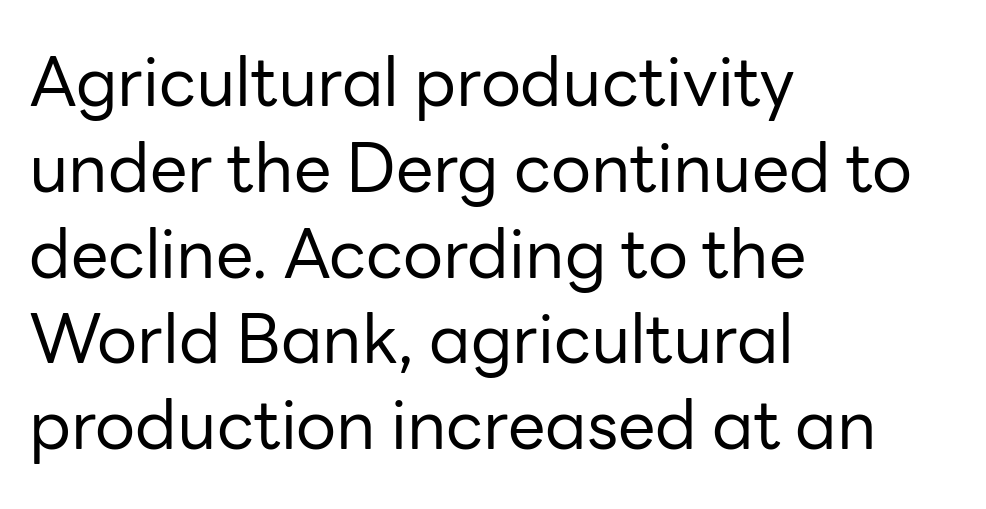
{"serif": "no", "italic": "no", "bold": "no", "weight": "regular", "width": "normal", "stroke_contrast": "low", "x_height": "medium", "monospaced": "no", "underline": "no", "align": "left", "line_spacing": "normal", "line_spacing_ratio": 1.28, "letter_spacing": "normal", "letter_spacing_em": 0.0, "glyph_px": 67}
